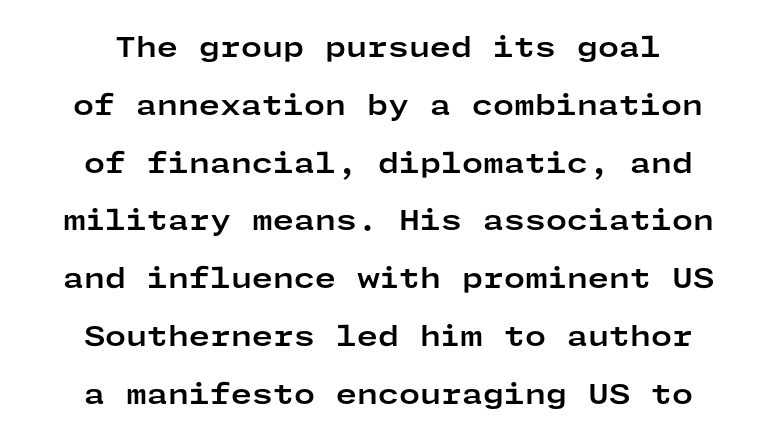
The image shows 27 px bold type, upright; set loose line spacing (2.14x), normal letter spacing, not underlined.
